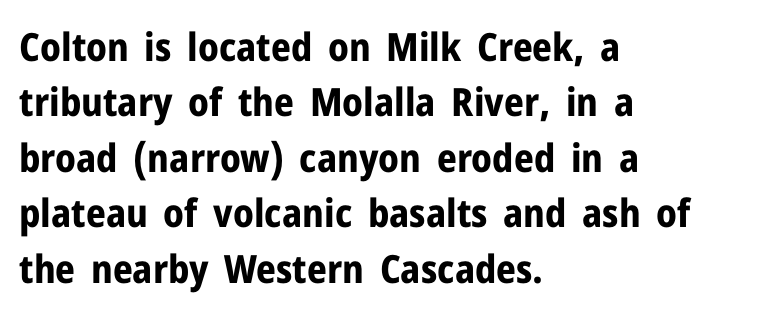
{"serif": "no", "italic": "no", "bold": "yes", "weight": "bold", "width": "normal", "stroke_contrast": "low", "x_height": "medium", "monospaced": "no", "underline": "no", "align": "left", "line_spacing": "normal", "line_spacing_ratio": 1.42, "letter_spacing": "normal", "letter_spacing_em": 0.0, "glyph_px": 39}
